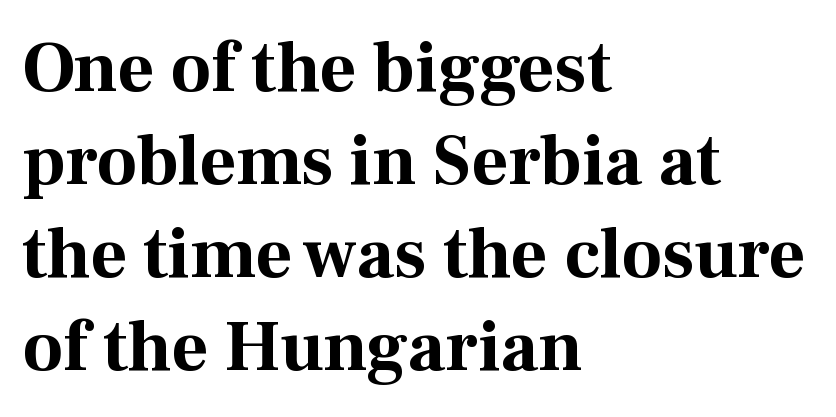
Q: Is the text bold? A: Yes.
Q: Is the text italic (slanted)? A: No, it is upright.
Q: Is the typeface a serif or a sans-serif typeface? A: Serif.
Q: Is the text underlined? A: No.
Q: How is the paragraph aligned? A: Left-aligned.
Q: Is the spacing between letters normal or unusually wide? A: Normal.
Q: Is the spacing between lines tight, normal or loose? A: Normal.
Q: Width (condensed, normal, or wide)? A: Normal.
Q: Stroke contrast? A: Medium.
Q: x-height? A: Medium.
Q: Monospaced? A: No.
